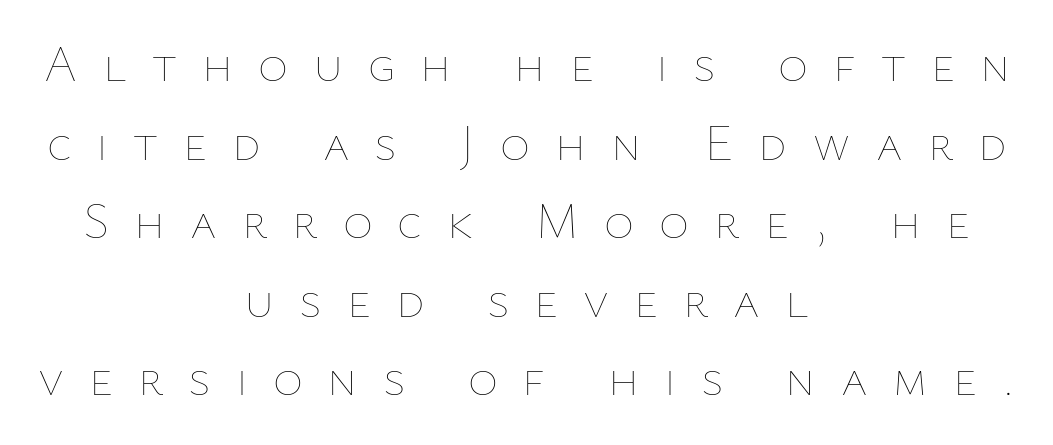
Q: Is the text bold? A: No.
Q: Is the text italic (slanted)? A: No, it is upright.
Q: Is the text underlined? A: No.
Q: How is the paragraph aligned? A: Centered.
Q: Is the spacing between letters normal or unusually wide? A: Unusually wide.
Q: Is the spacing between lines tight, normal or loose? A: Normal.
Q: Width (condensed, normal, or wide)? A: Normal.
Q: Stroke contrast? A: Low.
Q: x-height? A: Medium.
Q: Monospaced? A: No.
